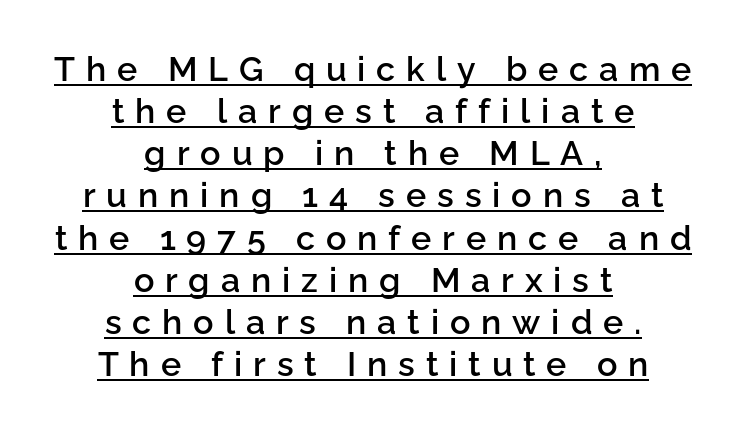
{"serif": "no", "italic": "no", "bold": "semi", "weight": "semibold", "width": "normal", "stroke_contrast": "low", "x_height": "medium", "monospaced": "no", "underline": "yes", "align": "center", "line_spacing_ratio": 1.24, "letter_spacing": "wide", "letter_spacing_em": 0.32, "glyph_px": 34}
